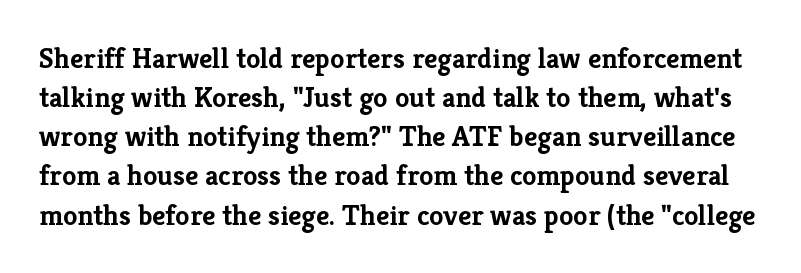
{"serif": "yes", "italic": "no", "bold": "yes", "weight": "semibold", "width": "normal", "stroke_contrast": "low", "x_height": "medium", "monospaced": "no", "underline": "no", "line_spacing": "normal", "line_spacing_ratio": 1.35, "letter_spacing": "normal", "letter_spacing_em": 0.0, "glyph_px": 29}
